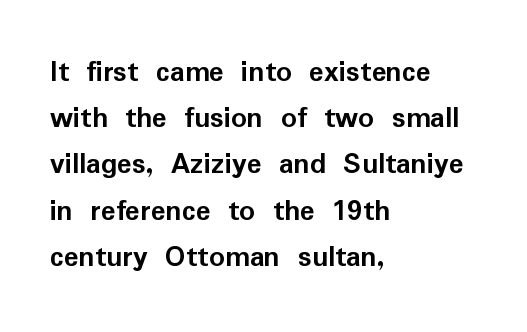
The image shows 31 px semibold sans-serif type, upright; set left-aligned, normal line spacing (1.49x), normal letter spacing, not underlined; low stroke contrast and a medium x-height.
